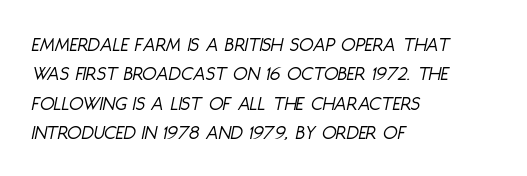
Q: Is the text bold? A: No.
Q: Is the text italic (slanted)? A: Yes, it leans right by about 11 degrees.
Q: Is the text underlined? A: No.
Q: How is the paragraph aligned? A: Left-aligned.
Q: Is the spacing between letters normal or unusually wide? A: Normal.
Q: Is the spacing between lines tight, normal or loose? A: Normal.
